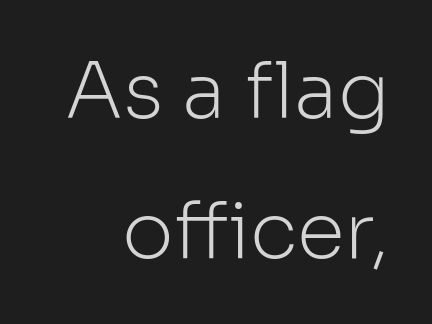
Q: Is the text bold? A: No.
Q: Is the text italic (slanted)? A: No, it is upright.
Q: Is the typeface a serif or a sans-serif typeface? A: Sans-serif.
Q: Is the text underlined? A: No.
Q: How is the paragraph aligned? A: Right-aligned.
Q: Is the spacing between letters normal or unusually wide? A: Normal.
Q: Width (condensed, normal, or wide)? A: Normal.
Q: Stroke contrast? A: Low.
Q: x-height? A: Medium.
Q: Monospaced? A: No.
